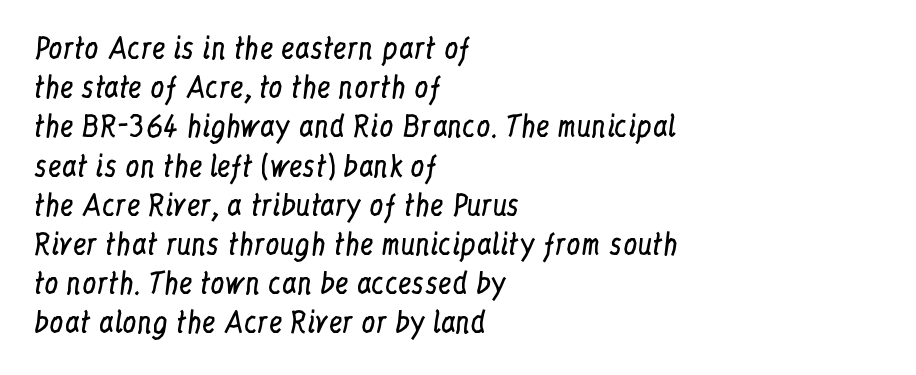
Q: Is the text bold? A: No.
Q: Is the text italic (slanted)? A: Yes.
Q: Is the typeface a serif or a sans-serif typeface? A: Serif.
Q: Is the text underlined? A: No.
Q: How is the paragraph aligned? A: Left-aligned.
Q: Is the spacing between letters normal or unusually wide? A: Normal.
Q: Is the spacing between lines tight, normal or loose? A: Normal.
Q: Width (condensed, normal, or wide)? A: Condensed.
Q: Stroke contrast? A: Low.
Q: x-height? A: Medium.
Q: Monospaced? A: No.
